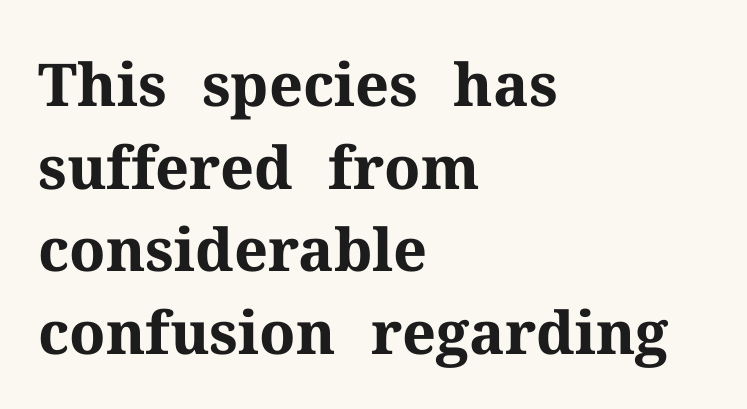
Q: Is the text bold? A: Yes.
Q: Is the text italic (slanted)? A: No, it is upright.
Q: Is the typeface a serif or a sans-serif typeface? A: Serif.
Q: Is the text underlined? A: No.
Q: How is the paragraph aligned? A: Left-aligned.
Q: Is the spacing between letters normal or unusually wide? A: Normal.
Q: Is the spacing between lines tight, normal or loose? A: Normal.
Q: Width (condensed, normal, or wide)? A: Normal.
Q: Stroke contrast? A: Medium.
Q: x-height? A: Medium.
Q: Monospaced? A: No.
